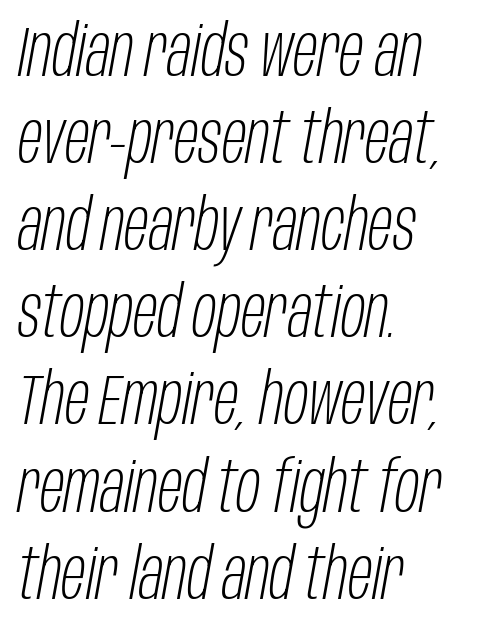
{"italic": "yes", "lean": "right", "slant_degrees": 10, "bold": "no", "weight": "light", "width": "condensed", "stroke_contrast": "low", "x_height": "large", "monospaced": "no", "underline": "no", "align": "left", "line_spacing_ratio": 1.21, "letter_spacing": "normal", "letter_spacing_em": 0.0, "glyph_px": 72}
